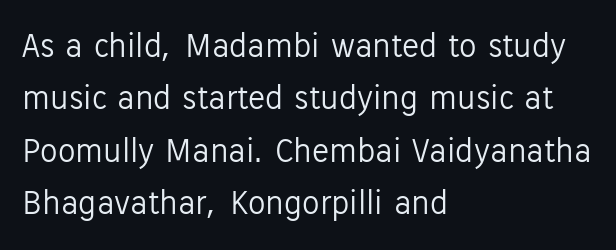
This reads as an unemphasized weight, regular at the heaviest. Do the letters lean? They stand straight. This rendering uses left alignment, leaving the right contour irregular. Caption: standard tracking, unaltered. The space between consecutive lines is moderate.
